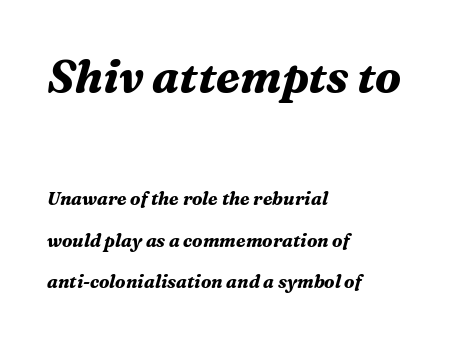
The image shows 45 px bold serif type, italic (leaning right); set left-aligned, loose line spacing (2.31x), normal letter spacing, not underlined; the first (top) block is 2.5x larger; medium stroke contrast and a medium x-height.
